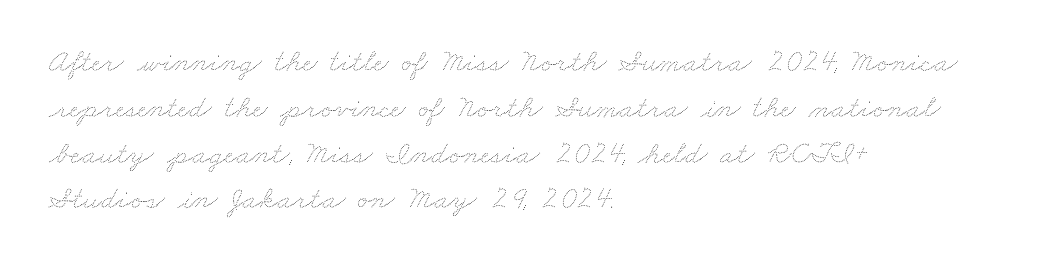
{"bold": "no", "weight": "thin", "width": "wide", "stroke_contrast": "medium", "x_height": "small", "monospaced": "no", "underline": "no", "align": "left", "line_spacing": "normal", "line_spacing_ratio": 1.43, "letter_spacing": "normal", "letter_spacing_em": 0.0, "glyph_px": 32}
